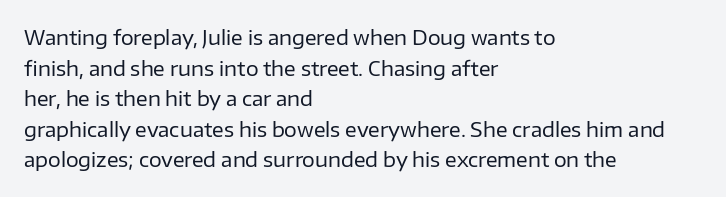
The image shows 20 px text type, upright; set left-aligned, normal line spacing (1.53x), normal letter spacing, not underlined.
